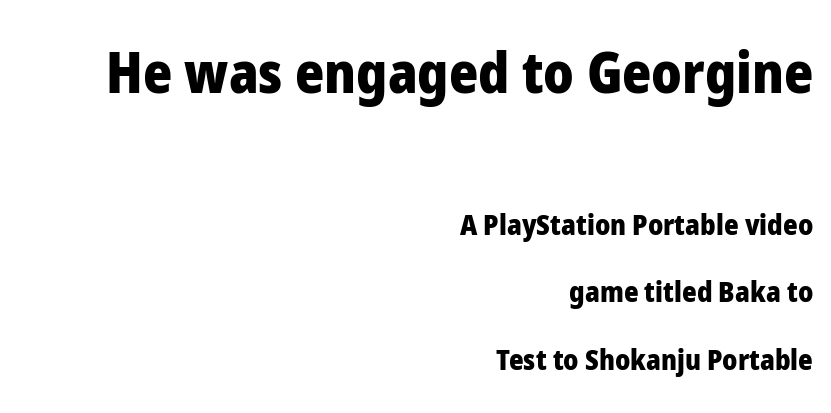
The image shows 56 px heavy sans-serif type, upright; set right-aligned, loose line spacing (2.4x), normal letter spacing, not underlined; the first (top) block is 2.0x larger; low stroke contrast and a medium x-height.
